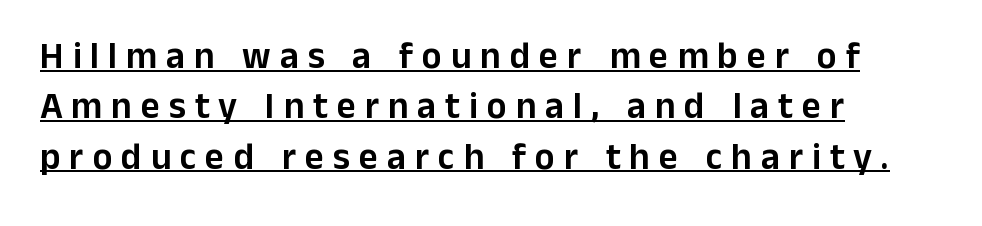
The image shows 37 px sans-serif type, upright; set left-aligned, normal line spacing (1.36x), unusually wide letter spacing (+0.24 em), underlined; low stroke contrast and a medium x-height.
